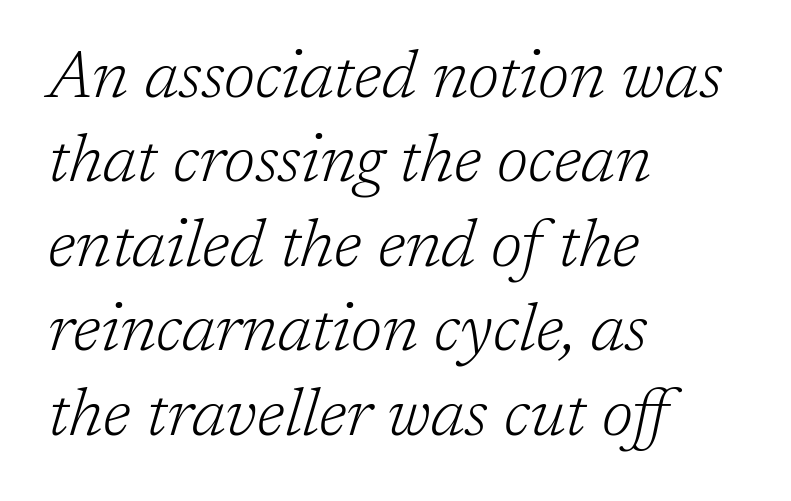
The image shows 66 px light serif type, italic (leaning right); set left-aligned, normal line spacing (1.28x), normal letter spacing, not underlined; low stroke contrast and a medium x-height.
